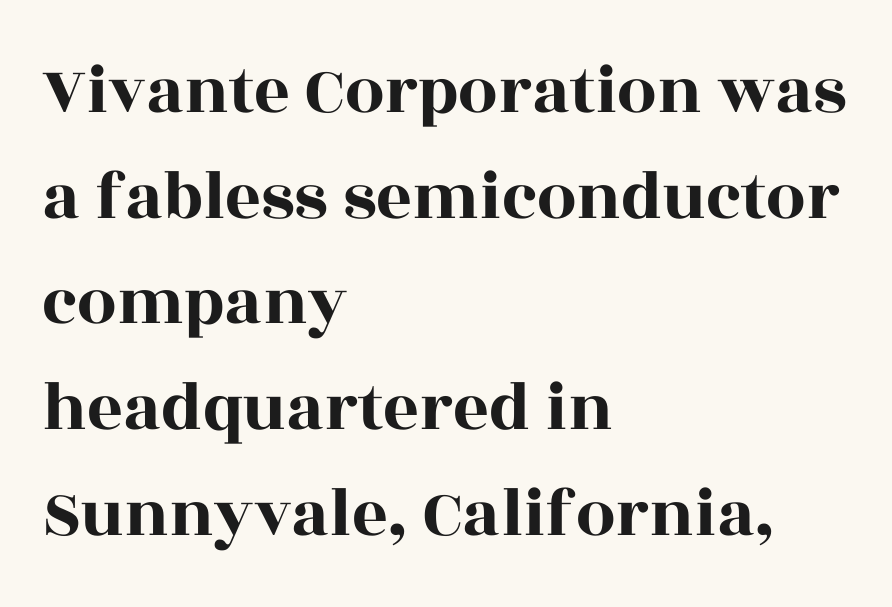
Vertical spacing — default. Looks like regular typesetting: each glyph gets only the width it needs. The type sits square on the baseline with zero lean. Tracking value appears to be zero — textbook default spacing. Look at the bottom of the vertical strokes: they flare into serifs here. The typesetter chose a ragged-right arrangement here.
